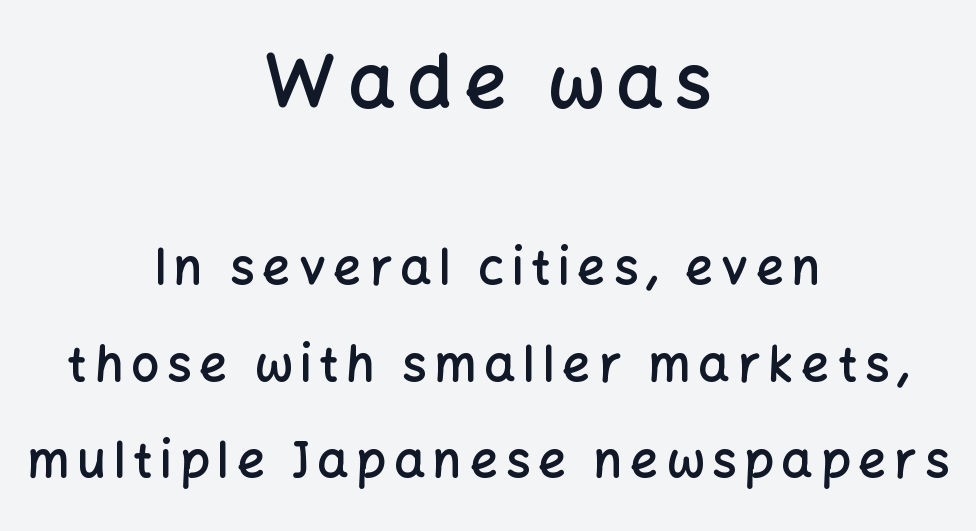
Ascenders rise straight up at ninety degrees. The designer gave the opening block more size than the closing block. The letters advance in unequal steps, a hallmark of proportional type. Vertical spacing — loose. Classification — sans serif.
